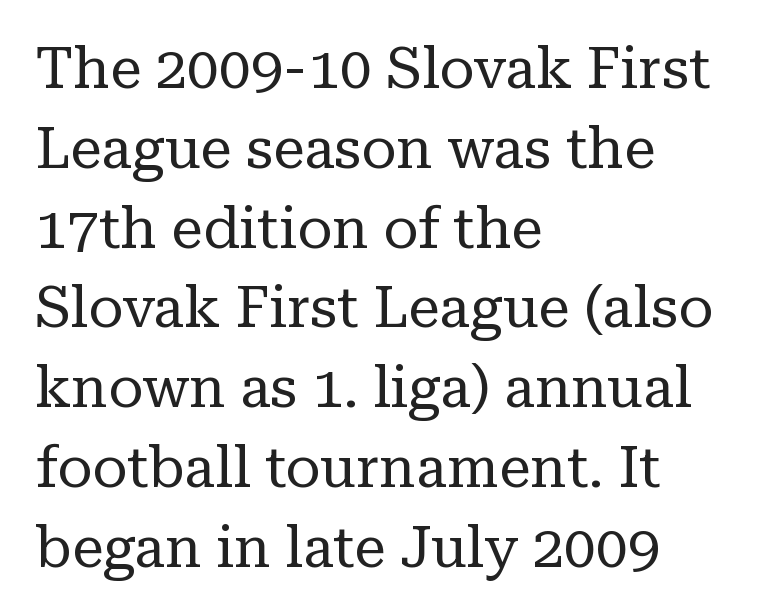
{"serif": "yes", "italic": "no", "bold": "no", "weight": "regular", "width": "normal", "stroke_contrast": "low", "x_height": "medium", "monospaced": "no", "underline": "no", "align": "left", "line_spacing": "normal", "line_spacing_ratio": 1.4, "letter_spacing": "normal", "letter_spacing_em": 0.0, "glyph_px": 57}
